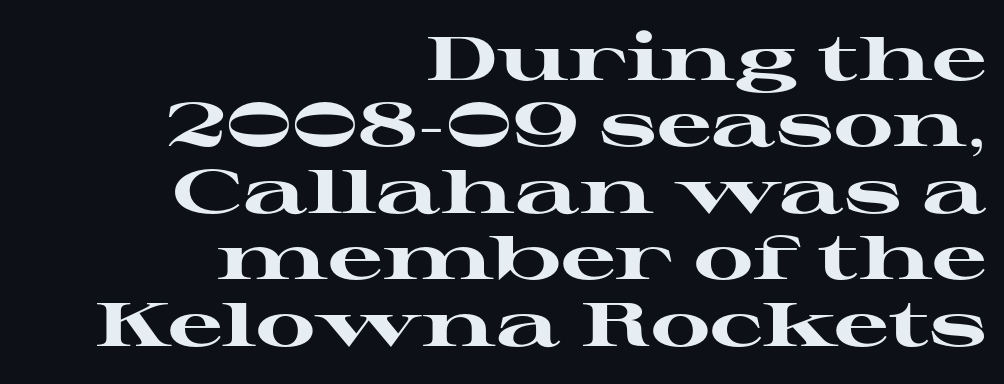
Q: Is the text bold? A: Yes.
Q: Is the text italic (slanted)? A: No, it is upright.
Q: Is the typeface a serif or a sans-serif typeface? A: Serif.
Q: Is the text underlined? A: No.
Q: How is the paragraph aligned? A: Right-aligned.
Q: Is the spacing between letters normal or unusually wide? A: Normal.
Q: Is the spacing between lines tight, normal or loose? A: Tight.
Q: Width (condensed, normal, or wide)? A: Wide.
Q: Stroke contrast? A: High.
Q: x-height? A: Medium.
Q: Monospaced? A: No.
